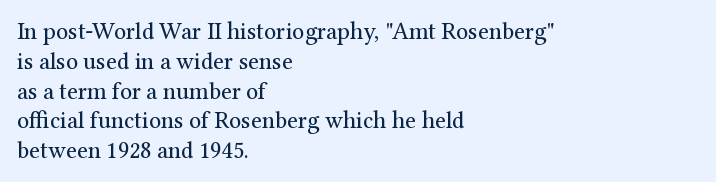
{"italic": "no", "bold": "no", "underline": "no", "align": "left", "line_spacing_ratio": 1.24, "letter_spacing": "normal", "letter_spacing_em": 0.0, "glyph_px": 24}
